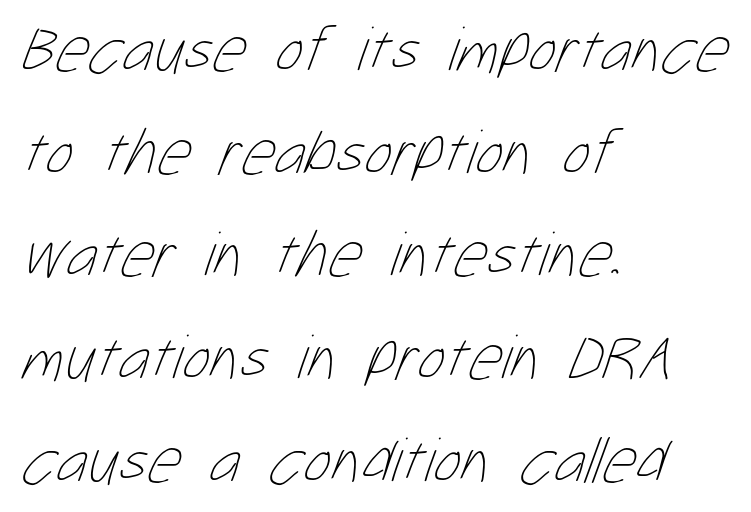
{"bold": "no", "weight": "thin", "width": "condensed", "stroke_contrast": "low", "x_height": "medium", "monospaced": "no", "underline": "no", "align": "left", "line_spacing": "normal", "line_spacing_ratio": 1.58, "letter_spacing": "normal", "letter_spacing_em": 0.0, "glyph_px": 65}
